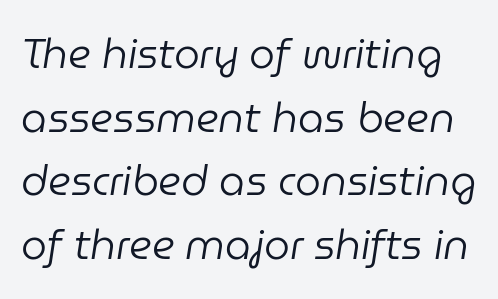
Q: Is the text bold? A: No.
Q: Is the text italic (slanted)? A: Yes, it leans right by about 9 degrees.
Q: Is the text underlined? A: No.
Q: Is the spacing between letters normal or unusually wide? A: Normal.
Q: Is the spacing between lines tight, normal or loose? A: Normal.
Q: Width (condensed, normal, or wide)? A: Normal.
Q: Stroke contrast? A: Low.
Q: x-height? A: Medium.
Q: Monospaced? A: No.
